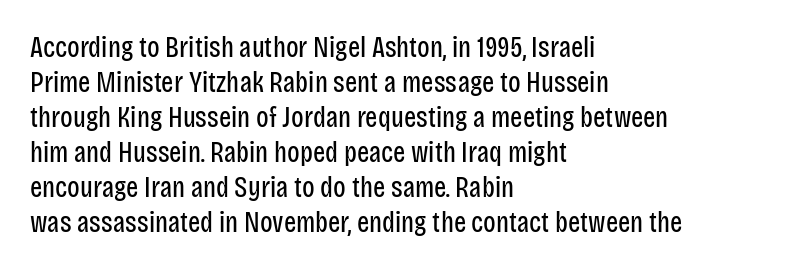
No heavy texture on the line: the type isn't bold. Nope, no serifs anywhere on these letters. If you drew a line through each stem, it would be perfectly vertical. Notice how the passage keeps a crisp vertical edge on the left only.
